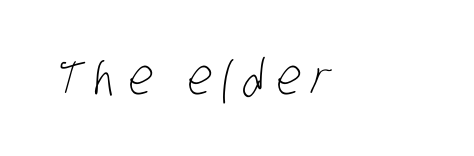
The image shows 49 px light, condensed sans-serif type; set left-aligned, unusually wide letter spacing (+0.24 em), not underlined; low stroke contrast and a large x-height.
